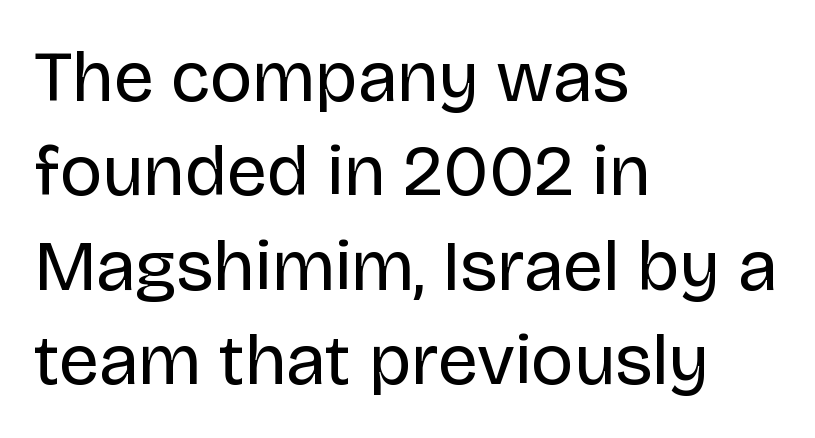
{"serif": "no", "italic": "no", "bold": "no", "weight": "regular", "width": "normal", "stroke_contrast": "low", "x_height": "large", "monospaced": "no", "underline": "no", "align": "left", "line_spacing": "normal", "line_spacing_ratio": 1.31, "letter_spacing": "normal", "letter_spacing_em": 0.0, "glyph_px": 72}
